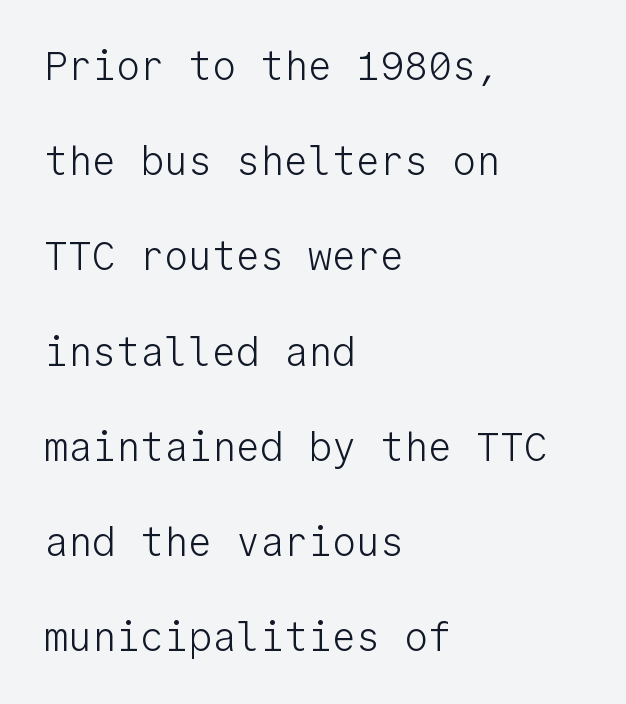
Monospaced: the letters line up in strict vertical columns. The passage is arranged the way most books set body copy — flush left. The weight would be labelled regular, book, light, or lighter still. Any mark beneath the type? The region is blank. Typographically, this falls in the sans-serif category.
